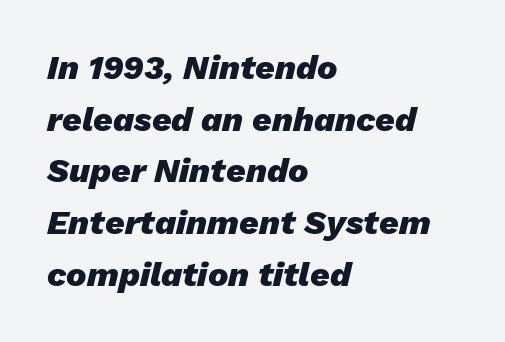
Is there much room between lines? A standard amount, neither cramped nor airy. Line beginnings align vertically; line endings do not. Descenders are the only things crossing below the line. Do the characters align in a grid? No, the font is proportional.
